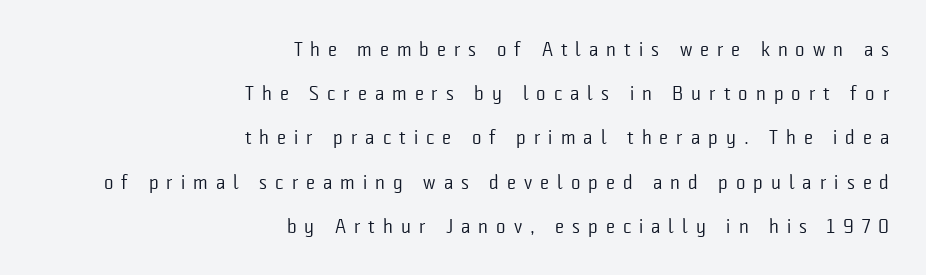
The space between consecutive lines is lavish. The horizontal fit of the characters is loose and conspicuously gappy. These lines are set flush right with a ragged left edge. This is the regular roman posture of the typeface.
